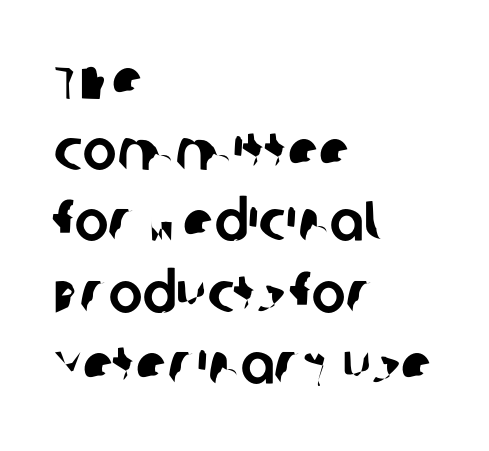
Words appear dense and cohesive because spacing is normal. Nothing sits at the stroke ends, so this counts as sans-serif. The passage is arranged the way most books set body copy — flush left. Leading matches the norm, producing a regular column. The letters advance in unequal steps, a hallmark of proportional type. The space beneath each line is pristine and unruled.
